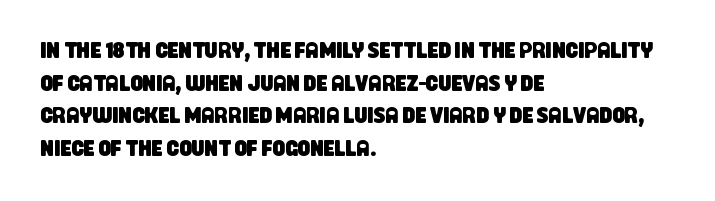
{"underline": "no", "align": "left", "line_spacing": "normal", "line_spacing_ratio": 1.48, "letter_spacing": "normal", "letter_spacing_em": 0.0, "glyph_px": 22}
